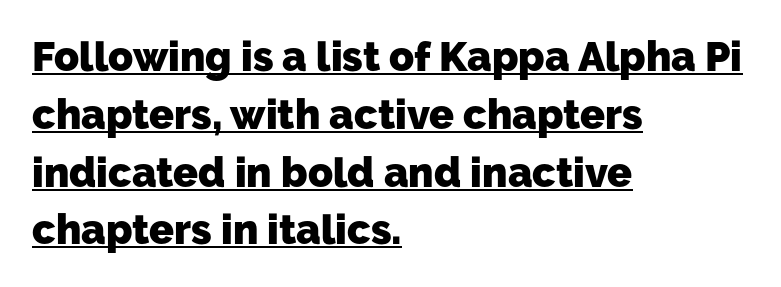
Q: Is the text bold? A: Yes.
Q: Is the typeface a serif or a sans-serif typeface? A: Sans-serif.
Q: Is the text underlined? A: Yes.
Q: How is the paragraph aligned? A: Left-aligned.
Q: Is the spacing between letters normal or unusually wide? A: Normal.
Q: Is the spacing between lines tight, normal or loose? A: Normal.
Q: Width (condensed, normal, or wide)? A: Normal.
Q: Stroke contrast? A: Low.
Q: x-height? A: Medium.
Q: Monospaced? A: No.
